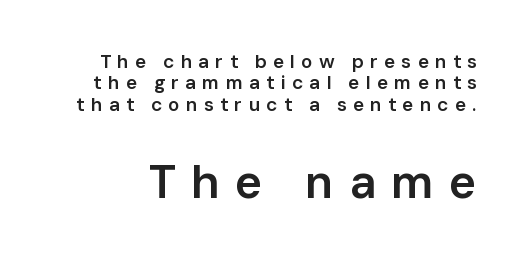
Display-style spreading of the glyphs; the letterfit is very open. Whoever set this chose condensed vertical rhythm over breathing room. In terms of posture, this sample is upright. The gap between lines stays unmarked. Reading top to bottom, the characters get bigger at the block break.
